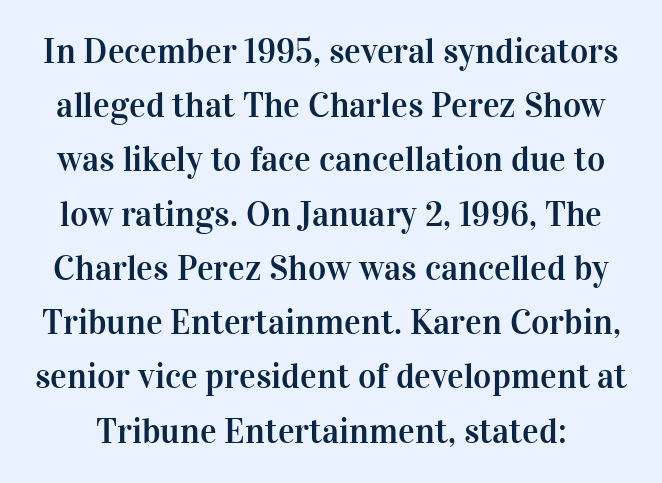
Q: Is the text italic (slanted)? A: No, it is upright.
Q: Is the typeface a serif or a sans-serif typeface? A: Serif.
Q: Is the text underlined? A: No.
Q: Is the spacing between letters normal or unusually wide? A: Normal.
Q: Is the spacing between lines tight, normal or loose? A: Normal.
Q: Width (condensed, normal, or wide)? A: Normal.
Q: Stroke contrast? A: High.
Q: x-height? A: Medium.
Q: Monospaced? A: No.
